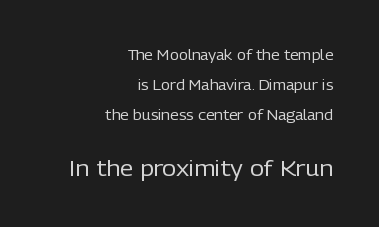
Q: Is the text bold? A: No.
Q: Is the text italic (slanted)? A: No, it is upright.
Q: Is the text underlined? A: No.
Q: How is the paragraph aligned? A: Right-aligned.
Q: Is the spacing between letters normal or unusually wide? A: Normal.
Q: Is the spacing between lines tight, normal or loose? A: Loose.
Q: Which block of text is set in a larger size, the first (top) or the second (bottom)? A: The second (bottom) one.
